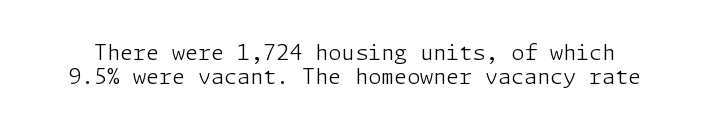
The image shows 21 px text type, upright; set tight line spacing (1.13x), normal letter spacing, not underlined.
